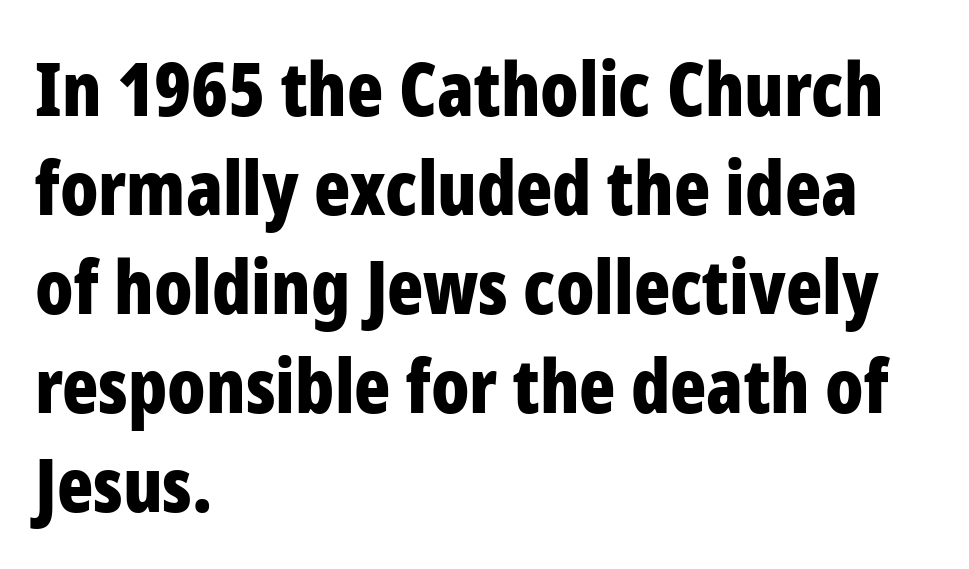
{"serif": "no", "italic": "no", "bold": "yes", "weight": "bold", "width": "condensed", "stroke_contrast": "low", "x_height": "medium", "monospaced": "no", "underline": "no", "align": "left", "line_spacing": "normal", "line_spacing_ratio": 1.32, "letter_spacing": "normal", "letter_spacing_em": 0.0, "glyph_px": 75}
